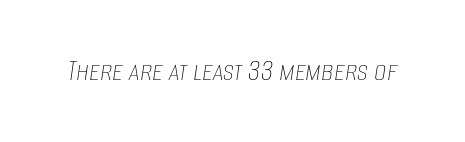
Look at the tracking — it's just the regular setting, nothing added. The passage shown is not bold in any degree. An italicized treatment has been applied to the whole sample. Character widths vary here, with narrow letters taking less room than wide ones. Each row of text sits above clean, open space.
